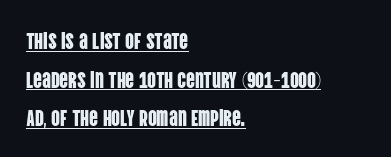
The image shows 22 px text type, upright; set left-aligned, line spacing 1.76x, normal letter spacing, underlined.
